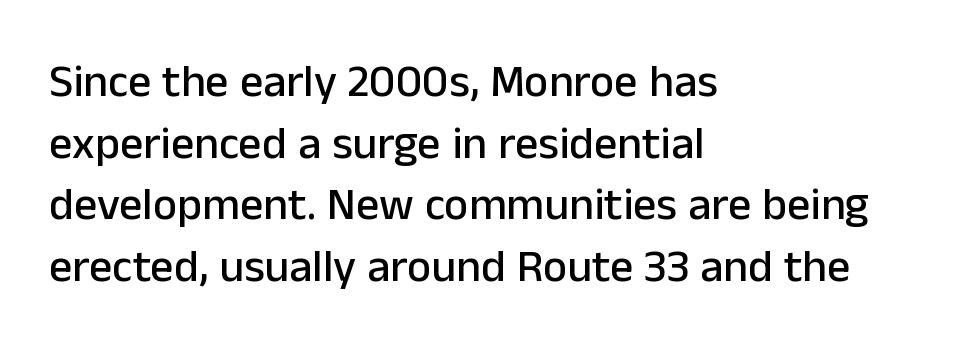
{"serif": "no", "italic": "no", "width": "normal", "stroke_contrast": "low", "x_height": "medium", "monospaced": "no", "underline": "no", "align": "left", "line_spacing": "normal", "line_spacing_ratio": 1.34, "letter_spacing": "normal", "letter_spacing_em": 0.0, "glyph_px": 46}
